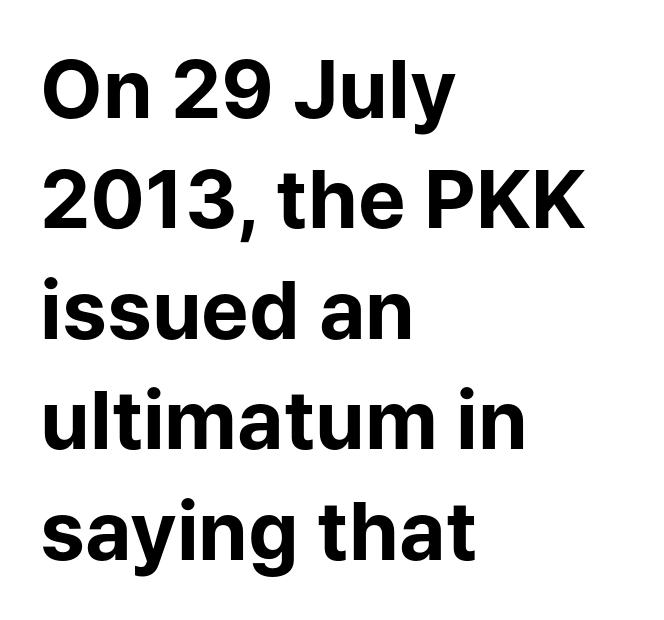
The image shows 80 px bold sans-serif type, upright; set left-aligned, normal line spacing (1.38x), normal letter spacing, not underlined; low stroke contrast and a medium x-height.
